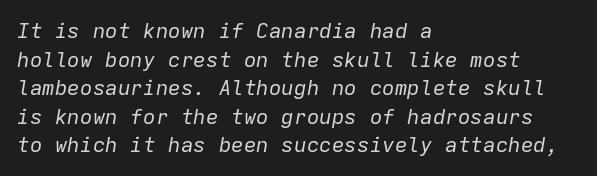
This sample is left-justified, so line endings fall wherever the words run out. The axis of the letterforms is tilted away from vertical. Is the type heavy? It reads as light-to-regular instead. Summary of vertical rhythm: regular, with standard interline spacing. There is no visible air inserted between adjacent glyphs.
